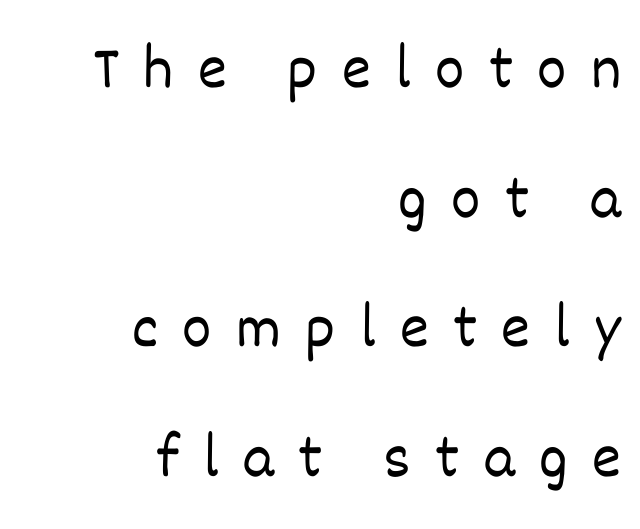
{"italic": "no", "bold": "no", "weight": "light", "width": "normal", "stroke_contrast": "low", "x_height": "large", "monospaced": "no", "underline": "no", "align": "right", "line_spacing": "loose", "line_spacing_ratio": 2.09, "letter_spacing": "wide", "letter_spacing_em": 0.39, "glyph_px": 62}
